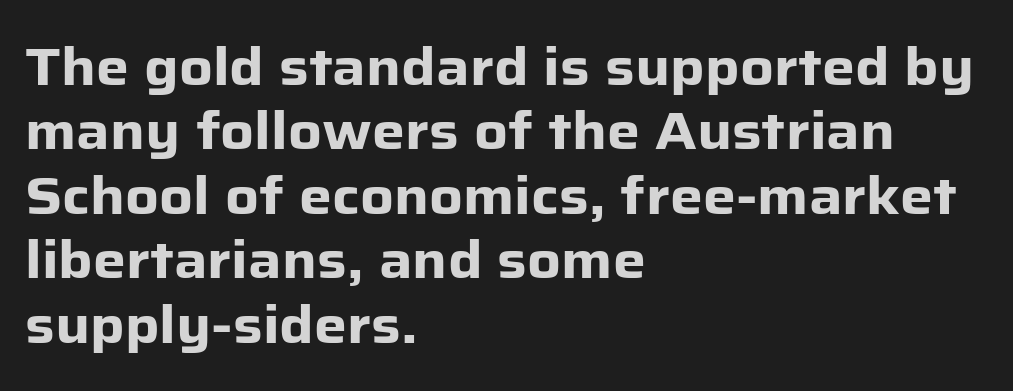
Heavy-handed strokes throughout: this text is bold. The rendering keeps characters at their native spacing. Stroke terminals: plain, sans-serif. Italic? Not at all — the glyphs are vertical. Descenders hang freely into open space.
